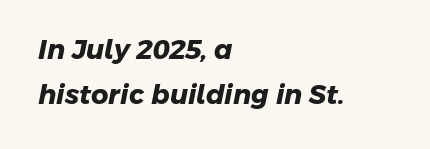
The image shows 27 px bold type; set left-aligned, normal line spacing (1.67x), normal letter spacing, not underlined.
